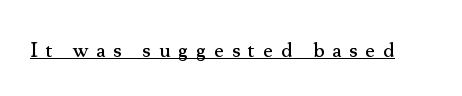
Designer's note — italics off, roman on. Words appear elongated and porous because spacing is wide. Each line of the rendering has a horizontal stroke beneath the glyphs.
